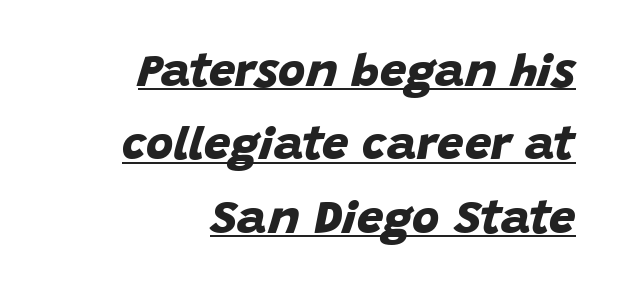
Q: Is the text bold? A: Yes.
Q: Is the typeface a serif or a sans-serif typeface? A: Sans-serif.
Q: Is the text underlined? A: Yes.
Q: How is the paragraph aligned? A: Right-aligned.
Q: Is the spacing between letters normal or unusually wide? A: Normal.
Q: Is the spacing between lines tight, normal or loose? A: Normal.
Q: Width (condensed, normal, or wide)? A: Normal.
Q: Stroke contrast? A: Low.
Q: x-height? A: Large.
Q: Monospaced? A: No.
